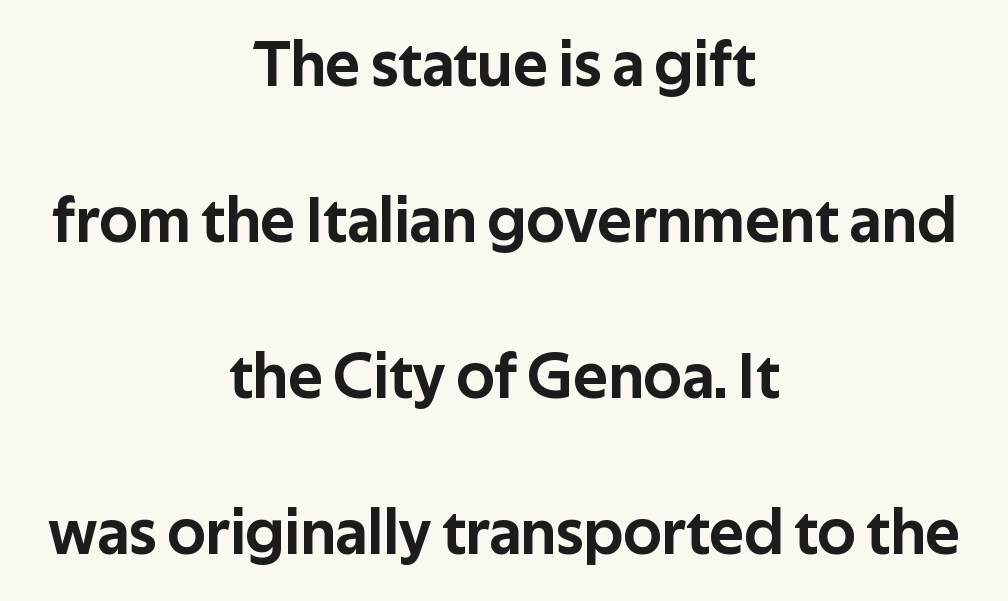
Layout note: lines centered. Unmarked baselines from the first word to the last. Does the lettering tilt? It doesn't — this is upright. Regarding leading, the lines here are spaced well apart.
